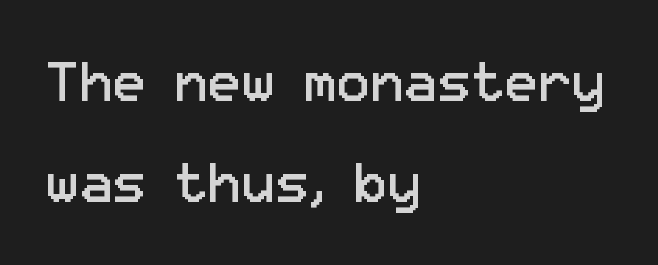
{"serif": "no", "italic": "no", "bold": "no", "weight": "regular", "width": "normal", "stroke_contrast": "low", "x_height": "medium", "monospaced": "no", "underline": "no", "align": "left", "line_spacing_ratio": 1.81, "letter_spacing": "normal", "letter_spacing_em": 0.0, "glyph_px": 56}
